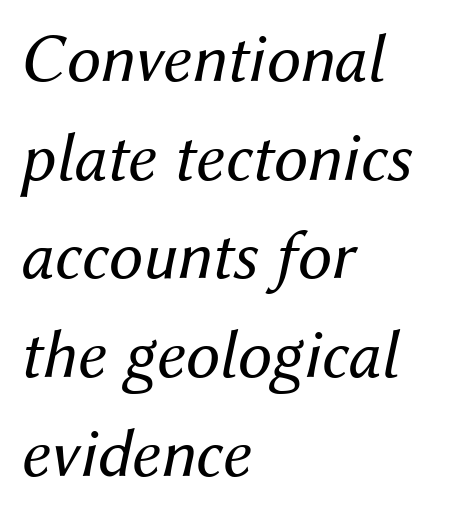
{"italic": "yes", "lean": "right", "slant_degrees": 12, "bold": "no", "weight": "regular", "width": "normal", "stroke_contrast": "medium", "x_height": "medium", "monospaced": "no", "underline": "no", "align": "left", "line_spacing": "normal", "line_spacing_ratio": 1.43, "letter_spacing": "normal", "letter_spacing_em": 0.0, "glyph_px": 69}
